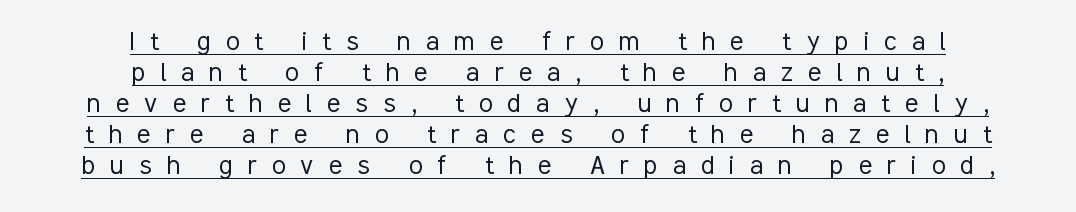
Students, observe: this is what under-led, compact text looks like. The font family rendered here belongs to the sans-serif group. Each line is balanced around a shared central axis. Spacing verdict: proportional, widths tailored to each character. Descenders here cross a horizontal rule under the line.
